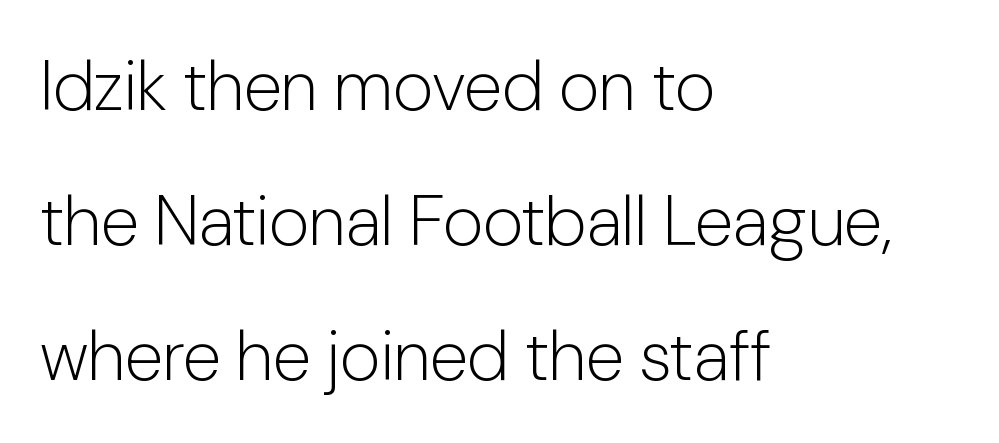
Italic? Not at all — the glyphs are vertical. In CSS terms this would be text-align: left. In terms of letterspacing, this is plain default setting. A clean baseline with only descenders dipping below it. The passage shown is typed in a proportional face where columns would drift. The characters display no serif detailing; their extremities are plain.
